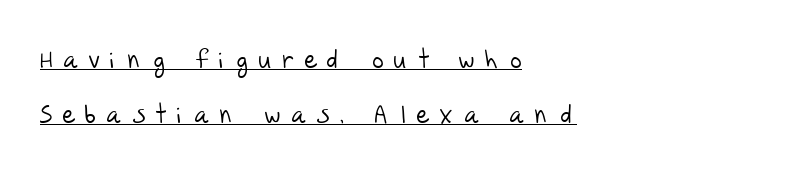
Q: Is the text bold? A: No.
Q: Is the text underlined? A: Yes.
Q: How is the paragraph aligned? A: Left-aligned.
Q: Is the spacing between letters normal or unusually wide? A: Unusually wide.
Q: Is the spacing between lines tight, normal or loose? A: Loose.
